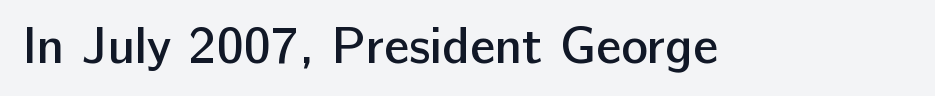
The letterforms sit shoulder to shoulder at normal distance. Note the varied advance widths — an 'i' is clearly narrower than an 'm'. Observe the absence of serifs on each vertical stroke in this sample. A semibold gives these letters moderate extra thickness, short of bold.
